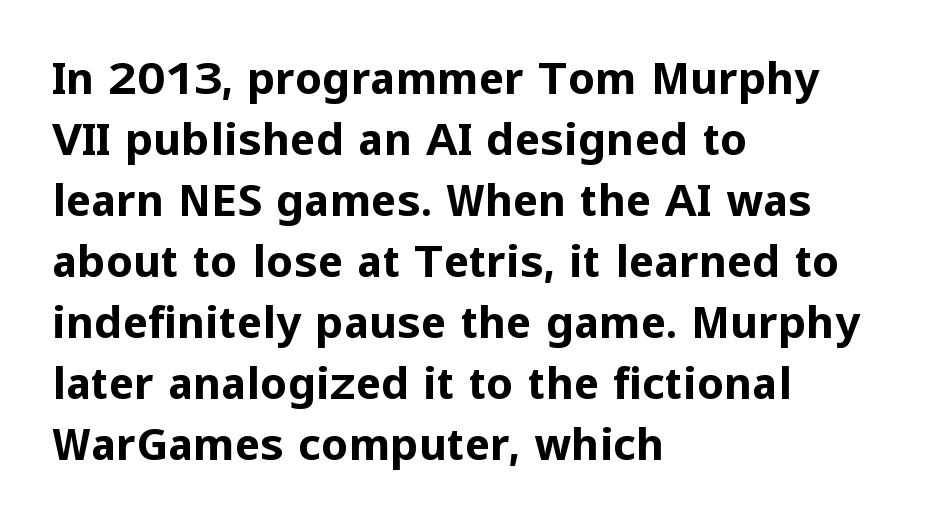
The image shows 43 px bold sans-serif type, upright; set left-aligned, normal line spacing (1.42x), normal letter spacing, not underlined; low stroke contrast and a medium x-height.
